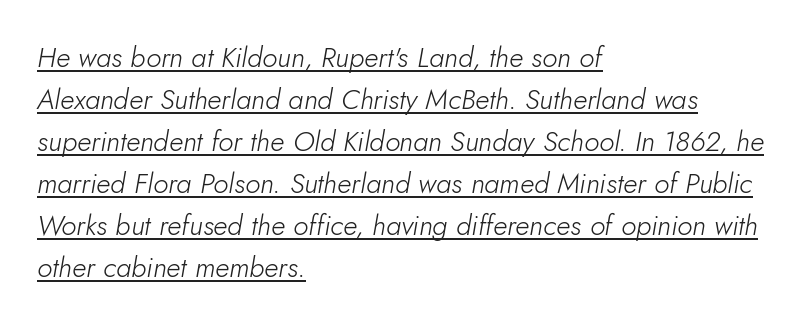
Q: Is the text bold? A: No.
Q: Is the text italic (slanted)? A: Yes, it leans right by about 10 degrees.
Q: Is the text underlined? A: Yes.
Q: How is the paragraph aligned? A: Left-aligned.
Q: Is the spacing between letters normal or unusually wide? A: Normal.
Q: Is the spacing between lines tight, normal or loose? A: Normal.
Q: Width (condensed, normal, or wide)? A: Normal.
Q: Stroke contrast? A: Low.
Q: x-height? A: Small.
Q: Monospaced? A: No.
